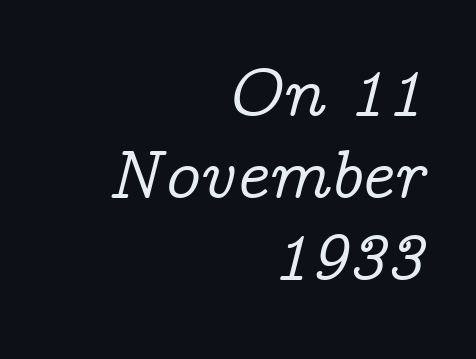
The image shows 69 px serif type, italic (leaning right); set right-aligned, line spacing 1.19x, normal letter spacing, not underlined; low stroke contrast and a medium x-height.
